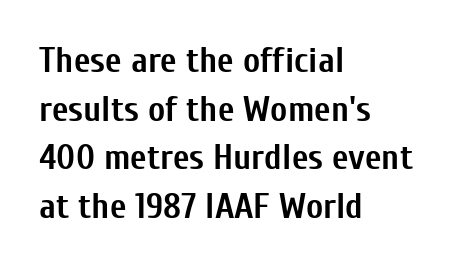
Quick note: underline off. Leading matches the norm, producing a regular column. Spacing verdict: proportional, widths tailored to each character. This is roman type, the default non-slanted kind. I'd call this a sans setting — the letters go barefoot.
